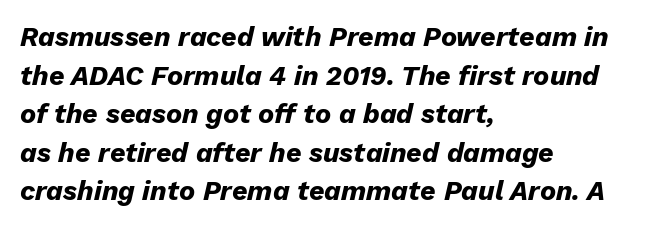
The image shows 27 px bold type, italic (leaning right); set left-aligned, normal line spacing (1.43x), normal letter spacing, not underlined.
